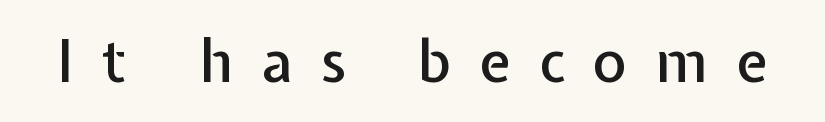
Q: Is the text italic (slanted)? A: No, it is upright.
Q: Is the typeface a serif or a sans-serif typeface? A: Sans-serif.
Q: Is the text underlined? A: No.
Q: Is the spacing between letters normal or unusually wide? A: Unusually wide.
Q: Width (condensed, normal, or wide)? A: Normal.
Q: Stroke contrast? A: Low.
Q: x-height? A: Medium.
Q: Monospaced? A: No.
